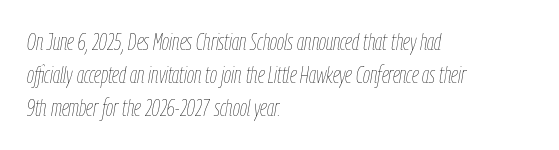
Q: Is the text bold? A: No.
Q: Is the text italic (slanted)? A: Yes, it leans right by about 9 degrees.
Q: Is the text underlined? A: No.
Q: How is the paragraph aligned? A: Left-aligned.
Q: Is the spacing between letters normal or unusually wide? A: Normal.
Q: Is the spacing between lines tight, normal or loose? A: Normal.
